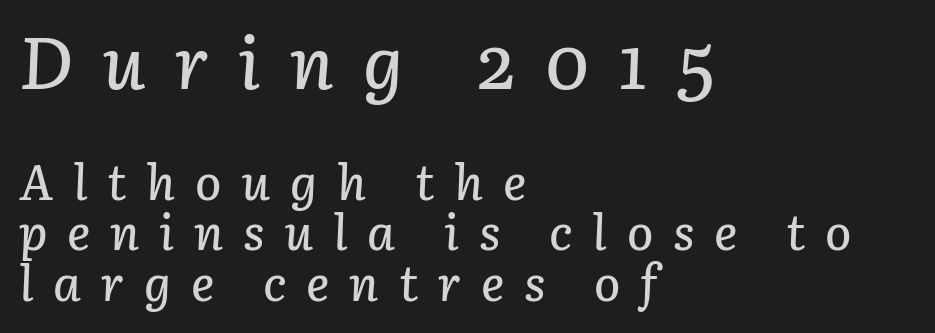
Q: Is the text italic (slanted)? A: Yes, it leans right by about 3 degrees.
Q: Is the text underlined? A: No.
Q: How is the paragraph aligned? A: Left-aligned.
Q: Is the spacing between letters normal or unusually wide? A: Unusually wide.
Q: Is the spacing between lines tight, normal or loose? A: Tight.
Q: Which block of text is set in a larger size, the first (top) or the second (bottom)? A: The first (top) one.
Q: Width (condensed, normal, or wide)? A: Normal.
Q: Stroke contrast? A: Low.
Q: x-height? A: Medium.
Q: Monospaced? A: No.
